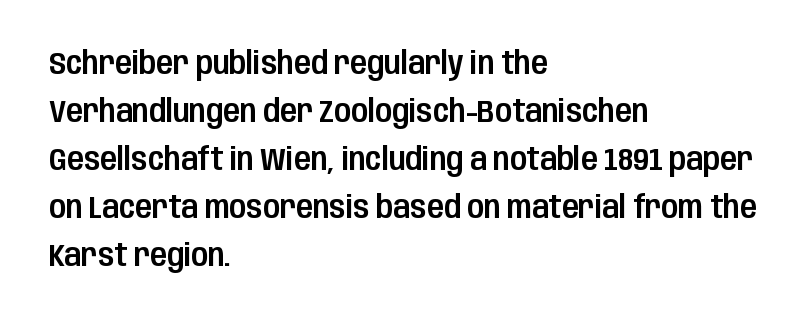
The image shows 31 px condensed sans-serif type, upright; set left-aligned, normal line spacing (1.55x), normal letter spacing, not underlined; low stroke contrast and a large x-height.
